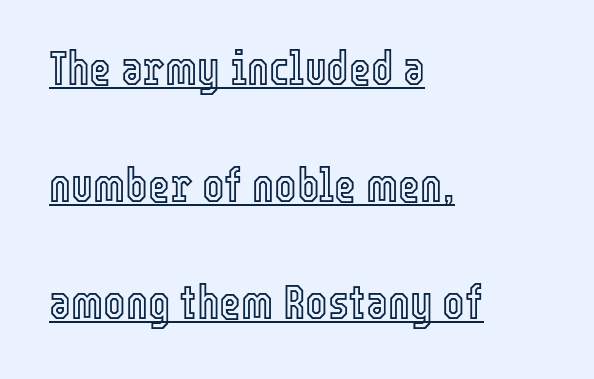
Q: Is the text italic (slanted)? A: No, it is upright.
Q: Is the text underlined? A: Yes.
Q: How is the paragraph aligned? A: Left-aligned.
Q: Is the spacing between letters normal or unusually wide? A: Normal.
Q: Is the spacing between lines tight, normal or loose? A: Loose.
Q: Width (condensed, normal, or wide)? A: Condensed.
Q: x-height? A: Medium.
Q: Monospaced? A: No.
